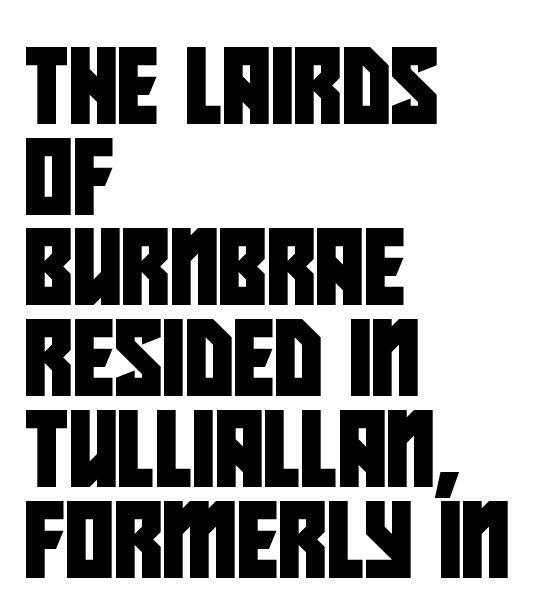
Q: Is the typeface a serif or a sans-serif typeface? A: Sans-serif.
Q: Is the text underlined? A: No.
Q: How is the paragraph aligned? A: Left-aligned.
Q: Is the spacing between letters normal or unusually wide? A: Normal.
Q: Width (condensed, normal, or wide)? A: Condensed.
Q: Stroke contrast? A: Low.
Q: x-height? A: Large.
Q: Monospaced? A: No.
